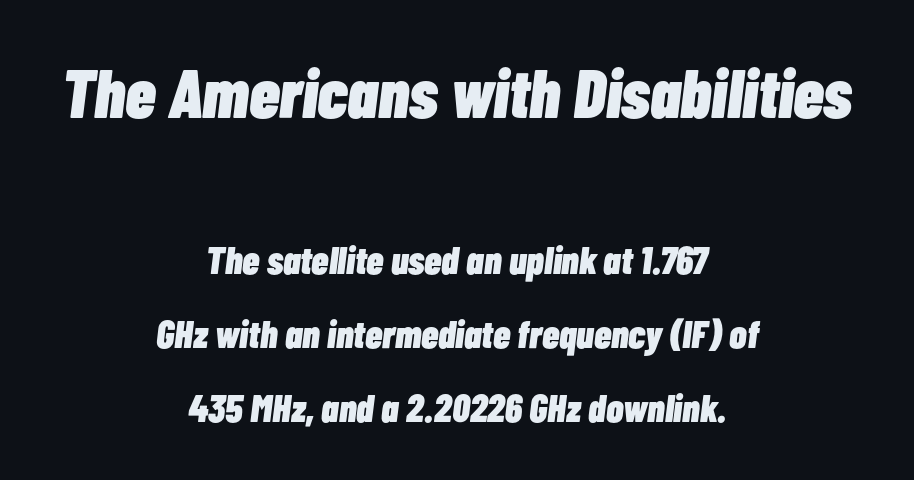
{"italic": "yes", "lean": "right", "slant_degrees": 7, "bold": "yes", "weight": "heavy", "width": "condensed", "stroke_contrast": "low", "x_height": "medium", "monospaced": "no", "underline": "no", "align": "center", "line_spacing": "loose", "line_spacing_ratio": 1.9, "letter_spacing": "normal", "letter_spacing_em": 0.0, "larger_block": "first", "size_ratio": 1.77, "glyph_px": 69}
